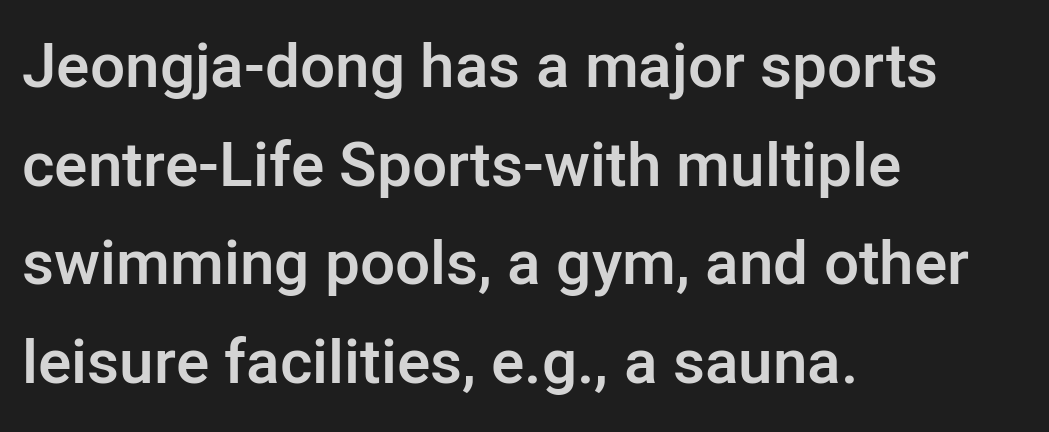
The image shows 62 px semibold sans-serif type, upright; set left-aligned, normal line spacing (1.59x), normal letter spacing, not underlined; low stroke contrast and a medium x-height.
